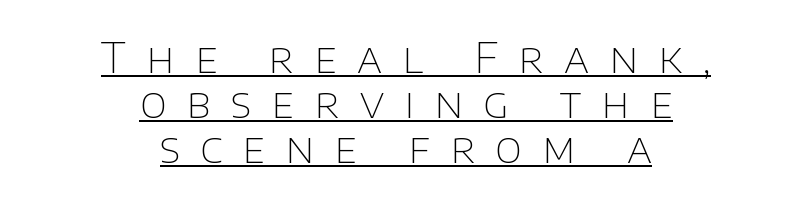
{"serif": "no", "italic": "no", "bold": "no", "weight": "thin", "width": "normal", "stroke_contrast": "low", "x_height": "large", "monospaced": "no", "underline": "yes", "align": "center", "line_spacing": "tight", "line_spacing_ratio": 1.07, "letter_spacing": "wide", "letter_spacing_em": 0.48, "glyph_px": 42}
